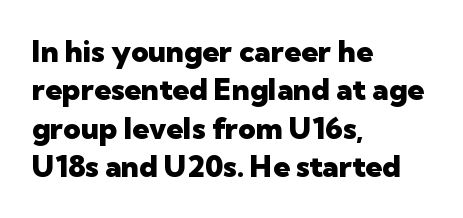
Nope, no serifs anywhere on these letters. Line spacing here is normal. These lines are set flush left with a ragged right edge. Stroke thickness is high; the sample reads as a true bold. Has an underline been added? It has not.
